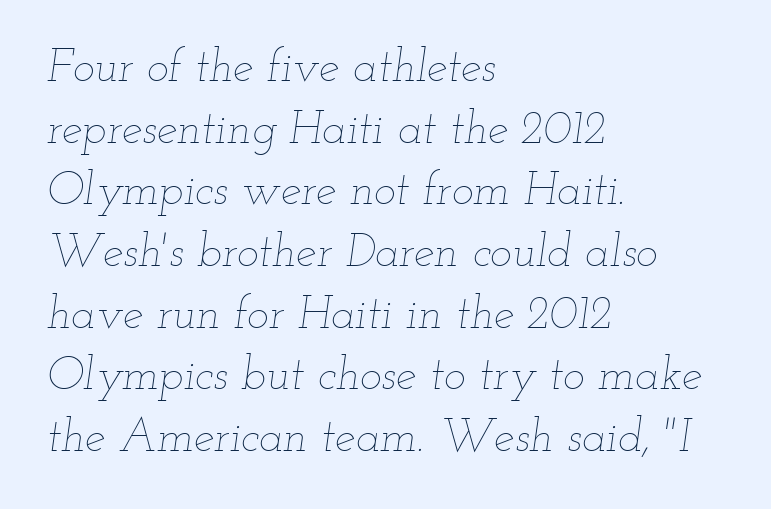
{"italic": "yes", "lean": "right", "slant_degrees": 12, "bold": "no", "weight": "thin", "width": "wide", "stroke_contrast": "low", "x_height": "small", "monospaced": "no", "underline": "no", "align": "left", "line_spacing": "normal", "line_spacing_ratio": 1.34, "letter_spacing": "normal", "letter_spacing_em": 0.0, "glyph_px": 46}
